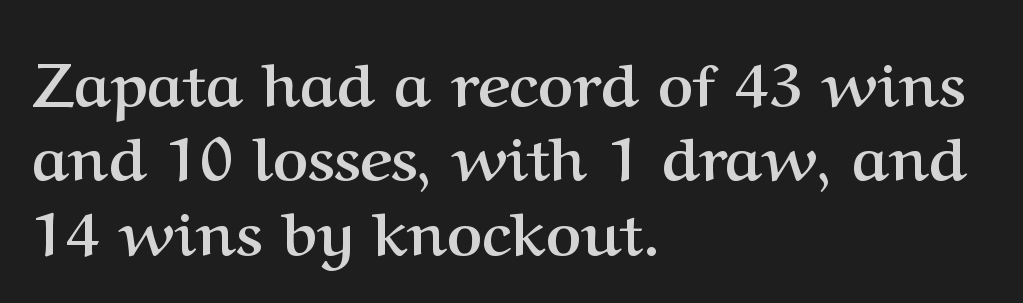
This is roman type, the default non-slanted kind. What weight is shown? A full bold with thick strokes. Layout note: lines flush left. A serif font was chosen for this passage. A typesetter would call this proportional, since set widths differ per character.
